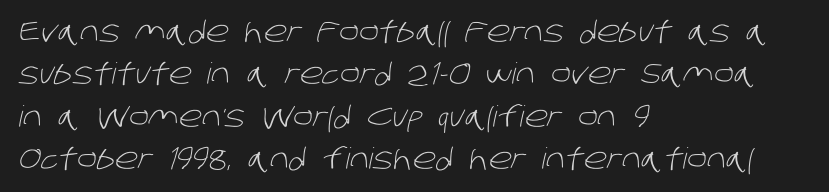
The leading is moderate, giving the passage an even texture. Letters rest on an invisible, unmarked baseline. Teacher's note: observe the even left margin — that is flush-left alignment. You can tell from the bare stems that sans-serif type was used. A typesetter would call this proportional, since set widths differ per character.
